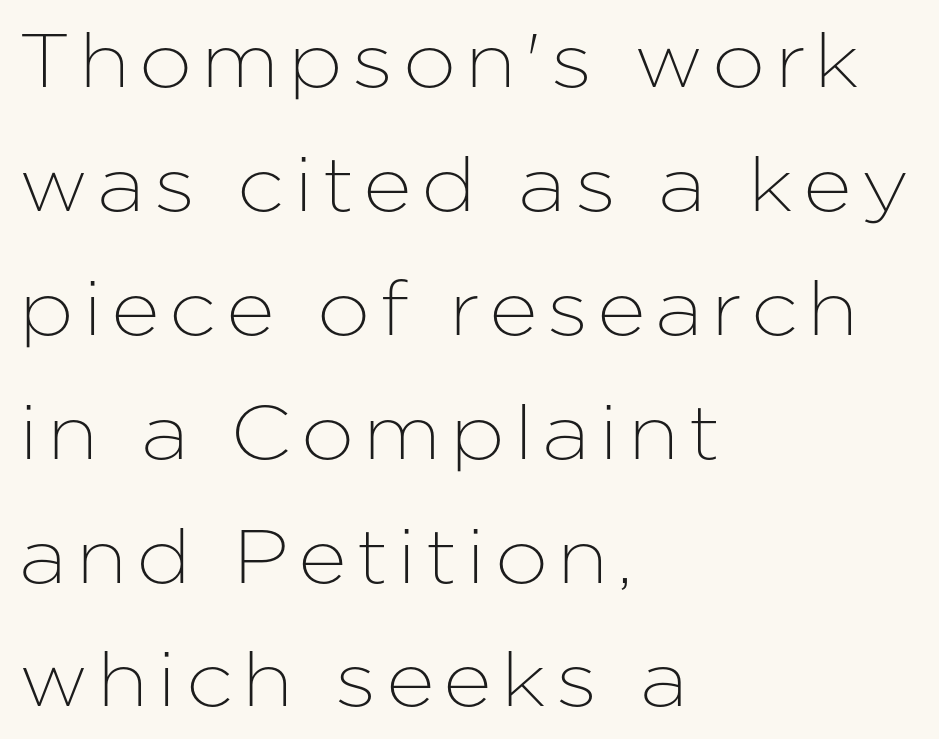
{"serif": "no", "italic": "no", "width": "normal", "stroke_contrast": "low", "x_height": "medium", "monospaced": "no", "underline": "no", "align": "left", "line_spacing": "normal", "line_spacing_ratio": 1.63, "glyph_px": 76}
